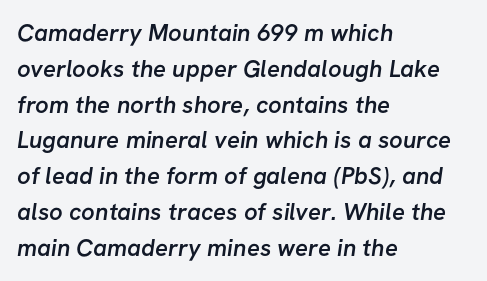
Q: Is the text bold? A: Semi-bold.
Q: Is the text underlined? A: No.
Q: How is the paragraph aligned? A: Left-aligned.
Q: Is the spacing between letters normal or unusually wide? A: Normal.
Q: Is the spacing between lines tight, normal or loose? A: Normal.
